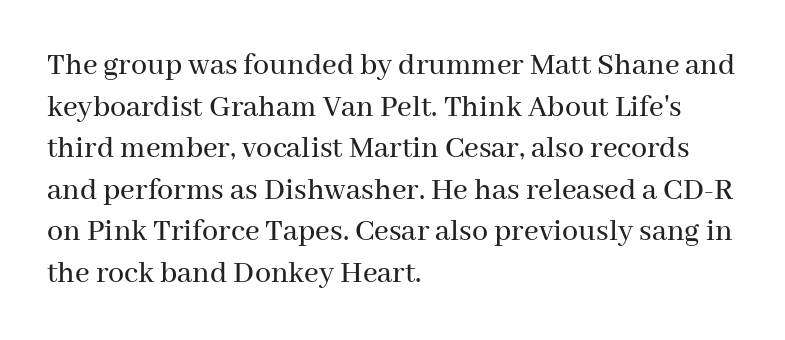
The image shows 32 px serif type, upright; set left-aligned, normal line spacing (1.3x), normal letter spacing, not underlined; medium stroke contrast and a medium x-height.
